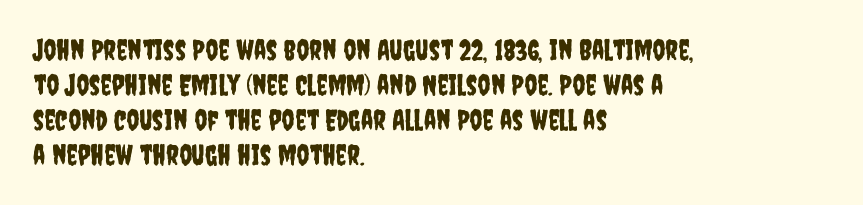
The letters sit at their default tracking, neither squeezed nor spread. The rag falls on the right side of this text block. Note the varied advance widths — an 'i' is clearly narrower than an 'm'. This rendering employs a face without finishing strokes, i.e., a sans-serif. Anything drawn beneath the words? Only blank space.
